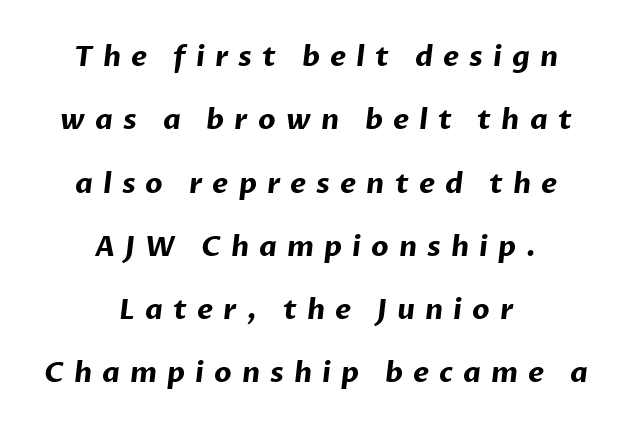
The image shows 28 px bold sans-serif type; set centered, loose line spacing (2.26x), unusually wide letter spacing (+0.36 em), not underlined; low stroke contrast and a medium x-height.
